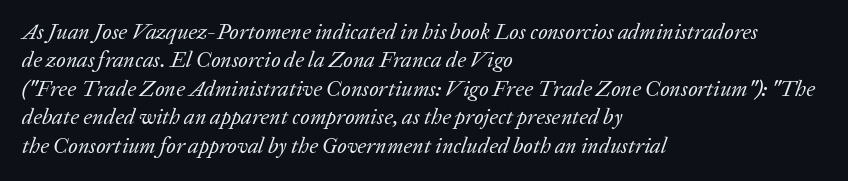
The text block is weighted toward the left margin, trailing off unevenly rightward. This sample uses an oblique cut, with every glyph tilted off the vertical. Anything drawn beneath the words? Only blank space. Leading: standard. Each word holds together tightly as a unit, with standard inter-letter gaps.
